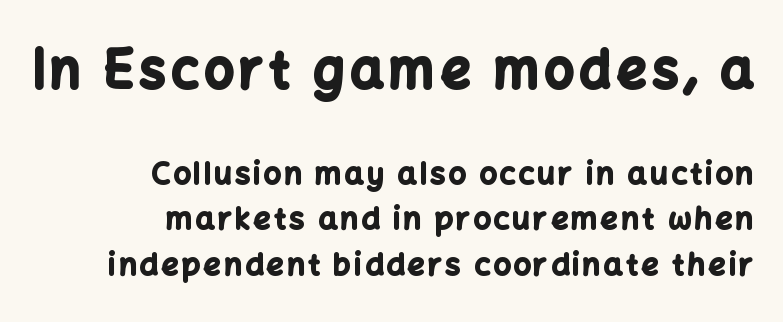
The image shows 52 px bold sans-serif type, upright; set right-aligned, normal line spacing (1.51x), not underlined; the first (top) block is 1.73x larger; low stroke contrast and a medium x-height.
